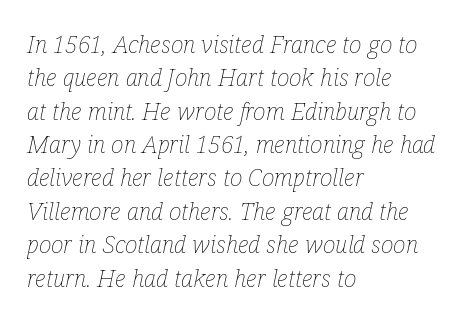
The image shows 24 px text type, italic (leaning right); set left-aligned, normal line spacing (1.39x), normal letter spacing, not underlined.
